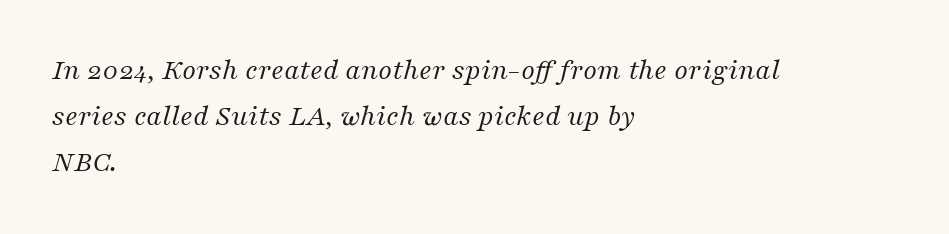
Q: Is the text bold? A: No.
Q: Is the text italic (slanted)? A: Yes, it leans right by about 16 degrees.
Q: Is the typeface a serif or a sans-serif typeface? A: Serif.
Q: Is the text underlined? A: No.
Q: How is the paragraph aligned? A: Left-aligned.
Q: Is the spacing between letters normal or unusually wide? A: Normal.
Q: Is the spacing between lines tight, normal or loose? A: Normal.
Q: Width (condensed, normal, or wide)? A: Normal.
Q: Stroke contrast? A: Medium.
Q: x-height? A: Medium.
Q: Monospaced? A: No.
